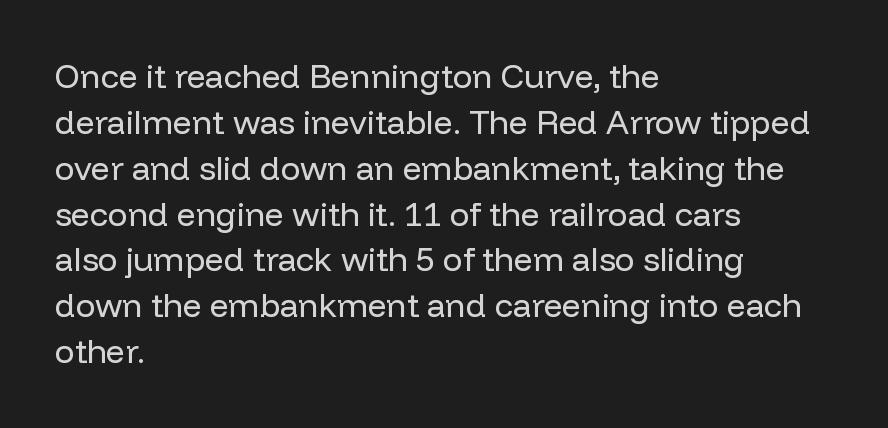
The passage shown is not bold in any degree. The gap between lines stays unmarked. These lines are composed in type without serifs. This sample has the flowing, uneven cadence of proportional lettering.
